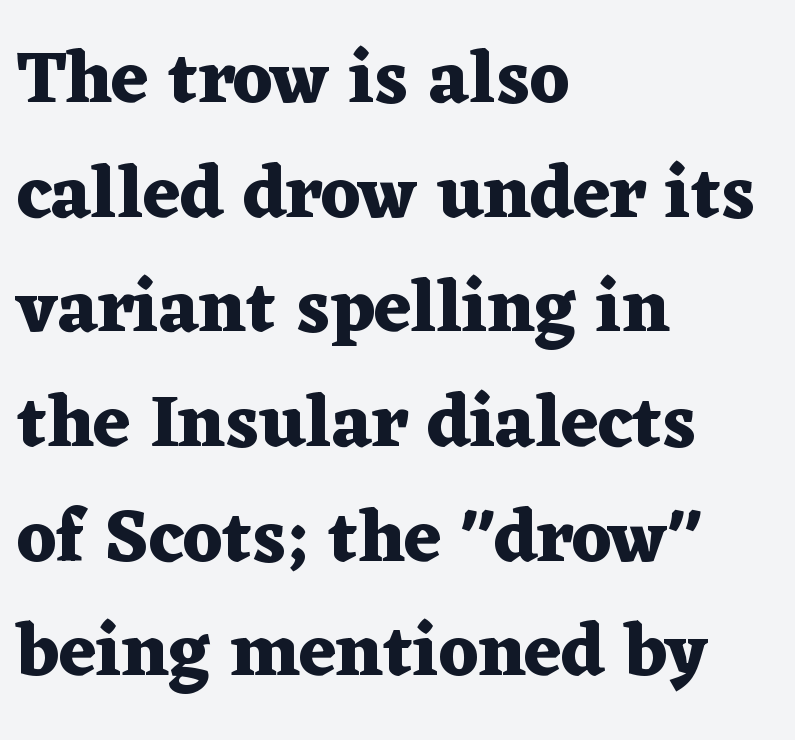
A typesetter would call this proportional, since set widths differ per character. The letters are bold, with thick, heavy strokes. What's the leading like? Ordinary, nothing unusual. Unlike a clean sans, this face finishes its strokes with serifs.
